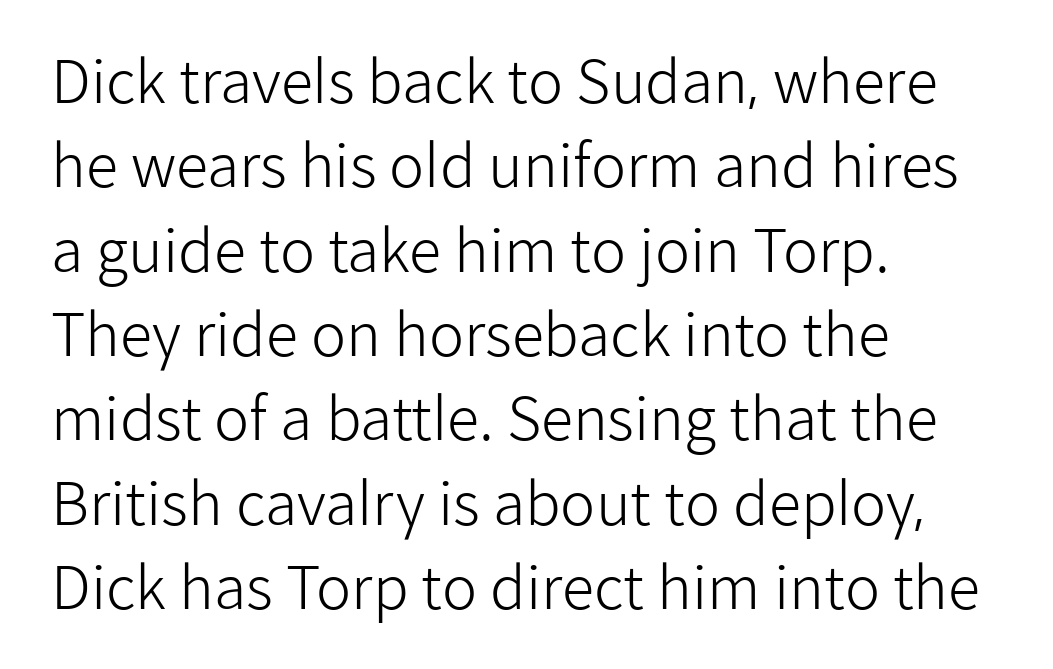
The gaps between neighbouring characters are ordinary and unremarkable. The string is rendered with underlining switched off. On a weight scale, this lands at 450 or below. Quick note: interline space is typical. Italic? Not at all — the glyphs are vertical. Unlike a traditional serif, this face leaves its strokes unadorned.
